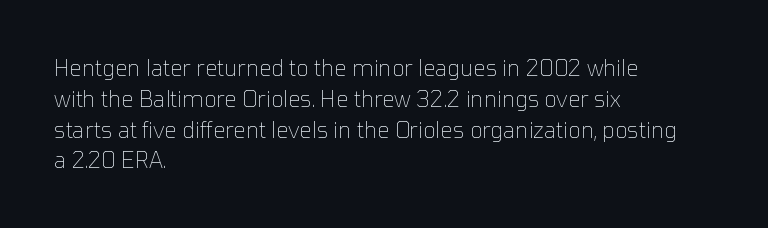
Q: Is the text bold? A: No.
Q: Is the text italic (slanted)? A: No, it is upright.
Q: Is the text underlined? A: No.
Q: How is the paragraph aligned? A: Left-aligned.
Q: Is the spacing between letters normal or unusually wide? A: Normal.
Q: Is the spacing between lines tight, normal or loose? A: Normal.
